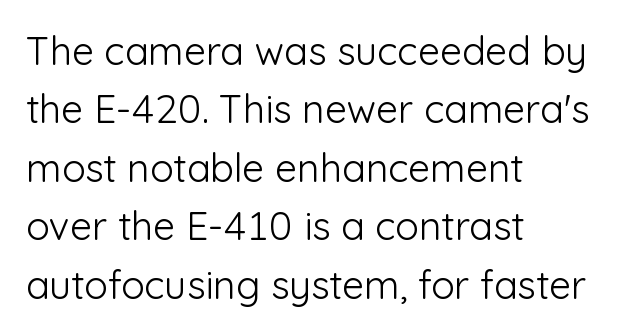
Characters remain perfectly vertical along every line. Classification — sans serif. These lines stack with their left ends in a neat column. A clean baseline with only descenders dipping below it. No extra ink here — the face is not bold. Do the characters align in a grid? No, the font is proportional.
